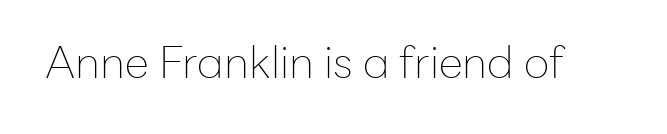
{"serif": "no", "italic": "no", "bold": "no", "weight": "thin", "width": "normal", "stroke_contrast": "low", "x_height": "medium", "monospaced": "no", "underline": "no", "letter_spacing": "normal", "letter_spacing_em": 0.0, "glyph_px": 44}
